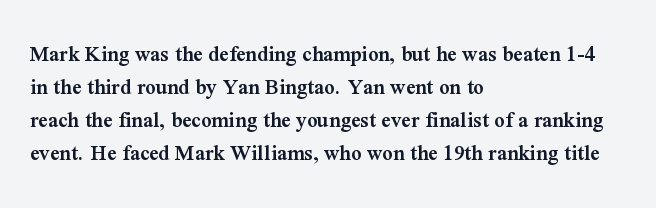
{"italic": "no", "bold": "semi", "underline": "no", "align": "left", "line_spacing": "normal", "line_spacing_ratio": 1.44, "letter_spacing": "normal", "letter_spacing_em": 0.0, "glyph_px": 23}
